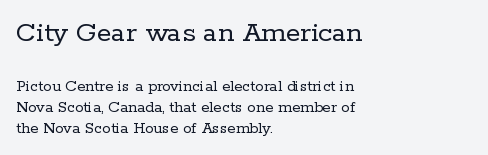
The image shows 30 px regular-weight serif type, upright; set left-aligned, line spacing 1.23x, normal letter spacing, not underlined; the first (top) block is 1.76x larger; low stroke contrast and a medium x-height.
